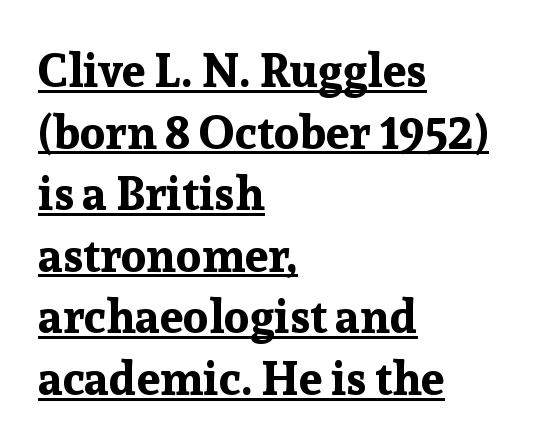
The image shows 47 px bold serif type, upright; set left-aligned, normal line spacing (1.31x), normal letter spacing, underlined; low stroke contrast and a medium x-height.
